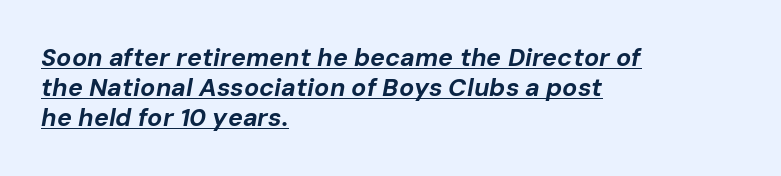
{"italic": "yes", "lean": "right", "slant_degrees": 10, "bold": "yes", "underline": "yes", "align": "left", "line_spacing_ratio": 1.21, "letter_spacing": "normal", "letter_spacing_em": 0.0, "glyph_px": 25}
